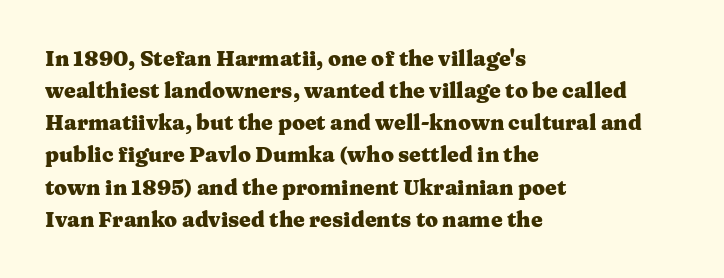
Q: Is the text bold? A: Yes.
Q: Is the text italic (slanted)? A: No, it is upright.
Q: Is the text underlined? A: No.
Q: How is the paragraph aligned? A: Left-aligned.
Q: Is the spacing between letters normal or unusually wide? A: Normal.
Q: Is the spacing between lines tight, normal or loose? A: Normal.
